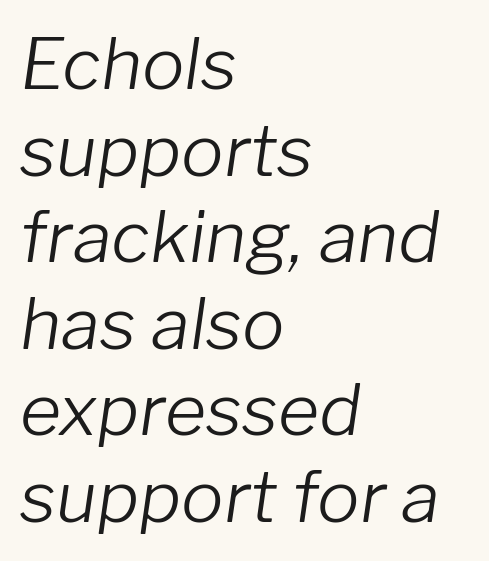
The image shows 71 px light type, italic (leaning right); set left-aligned, line spacing 1.22x, normal letter spacing, not underlined; low stroke contrast and a medium x-height.
